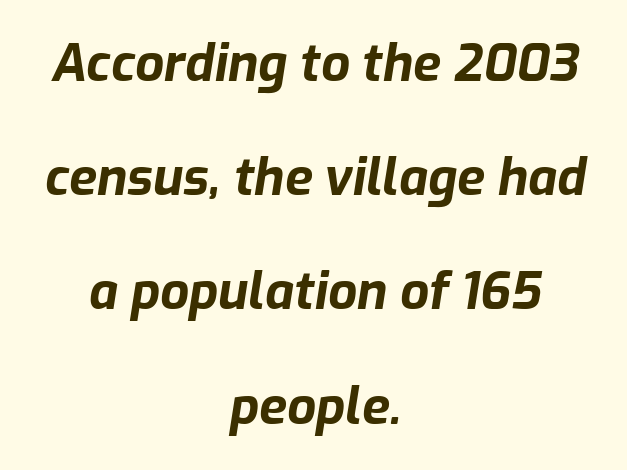
Descenders are the only things crossing below the line. Do the characters align in a grid? No, the font is proportional. Loosely led — the rows are spread out. Typographic density is high because the face is bold. Horizontal alignment here is central, giving a formal, balanced look. There's an unmistakable incline to the writing here.
